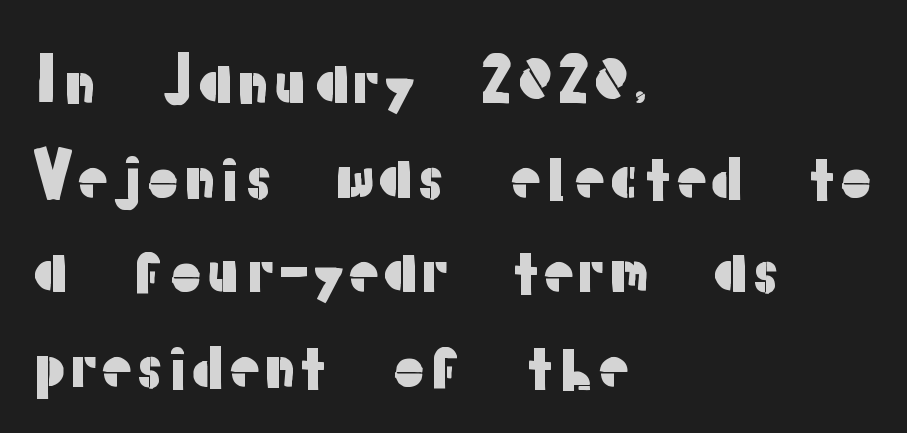
Q: Is the text italic (slanted)? A: No, it is upright.
Q: Is the typeface a serif or a sans-serif typeface? A: Sans-serif.
Q: Is the text underlined? A: No.
Q: How is the paragraph aligned? A: Left-aligned.
Q: Is the spacing between letters normal or unusually wide? A: Normal.
Q: Is the spacing between lines tight, normal or loose? A: Normal.
Q: Width (condensed, normal, or wide)? A: Normal.
Q: Stroke contrast? A: Low.
Q: x-height? A: Medium.
Q: Monospaced? A: No.
